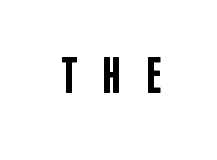
Every letter is mildly thick-stroked: semibold rather than bold. Style check: upright. Regarding serifs, this sample does without them. Letters rest on an invisible, unmarked baseline. Here the designer chose a conventional face with non-uniform glyph widths. Compared with typical body copy, the letter spacing here is much looser.
